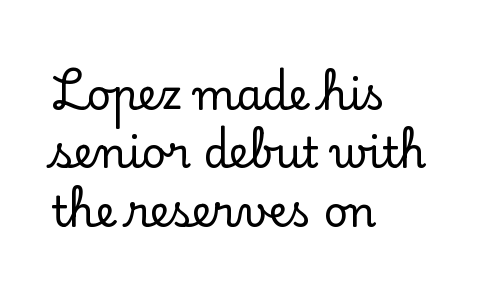
The image shows 42 px serif type, upright; set left-aligned, normal line spacing (1.39x), normal letter spacing, not underlined; low stroke contrast and a small x-height.
